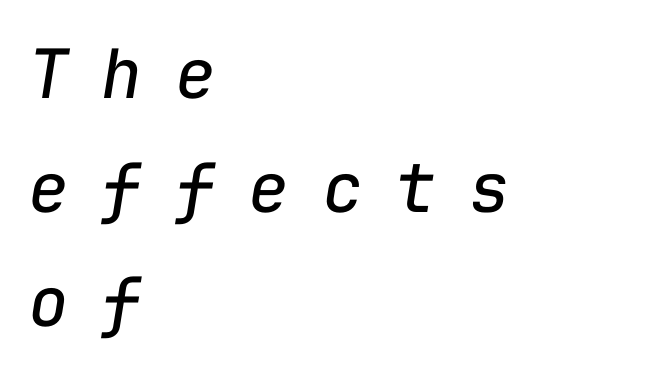
{"italic": "yes", "lean": "right", "slant_degrees": 9, "bold": "no", "weight": "regular", "width": "normal", "stroke_contrast": "low", "x_height": "medium", "monospaced": "yes", "underline": "no", "align": "left", "line_spacing": "normal", "line_spacing_ratio": 1.68, "letter_spacing": "wide", "letter_spacing_em": 0.48, "glyph_px": 68}
